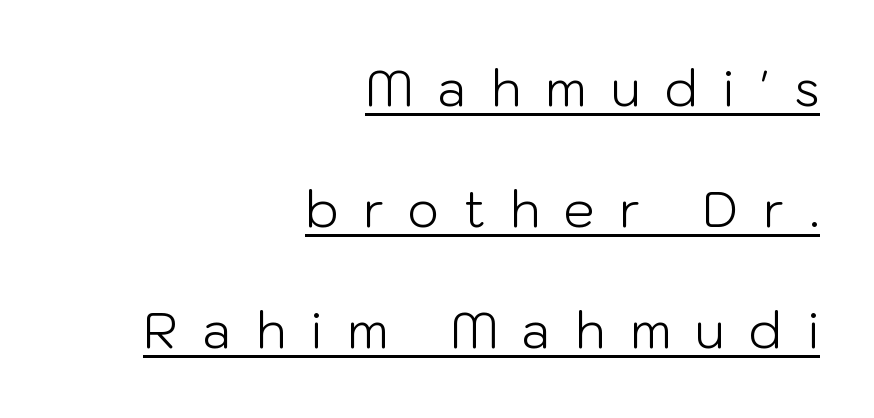
The image shows 49 px light sans-serif type, upright; set right-aligned, loose line spacing (2.47x), unusually wide letter spacing (+0.5 em), underlined; low stroke contrast and a medium x-height.
